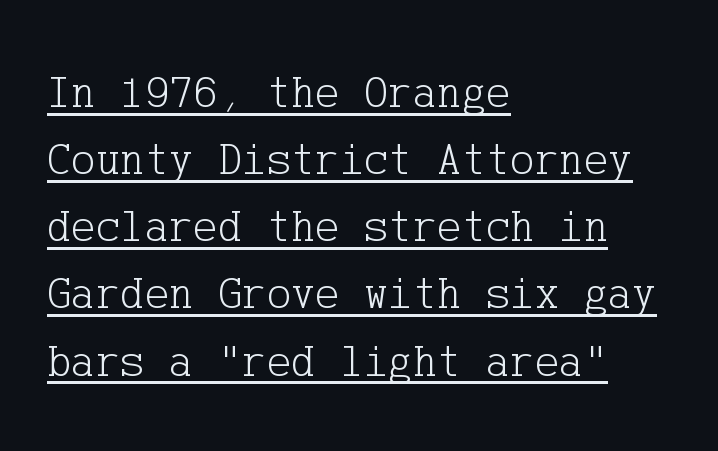
{"serif": "yes", "italic": "no", "bold": "no", "weight": "light", "width": "normal", "stroke_contrast": "low", "x_height": "medium", "underline": "yes", "align": "left", "line_spacing": "normal", "line_spacing_ratio": 1.46, "letter_spacing": "normal", "letter_spacing_em": 0.0, "glyph_px": 46}
